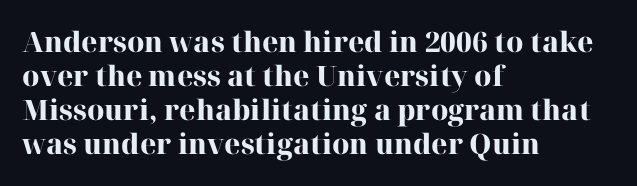
The image shows 28 px heavy serif type, upright; set left-aligned, line spacing 1.22x, normal letter spacing, not underlined; high stroke contrast and a medium x-height.
